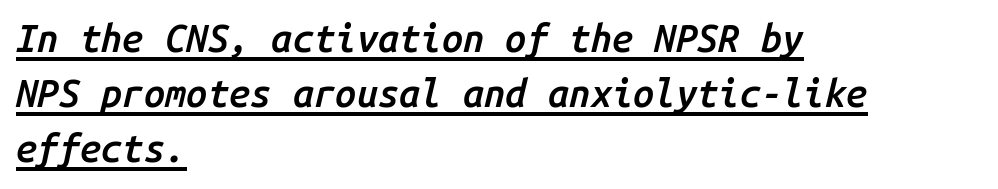
Q: Is the text bold? A: Semi-bold.
Q: Is the text italic (slanted)? A: Yes, it leans right by about 14 degrees.
Q: Is the text underlined? A: Yes.
Q: How is the paragraph aligned? A: Left-aligned.
Q: Is the spacing between letters normal or unusually wide? A: Normal.
Q: Is the spacing between lines tight, normal or loose? A: Normal.
Q: Width (condensed, normal, or wide)? A: Normal.
Q: Stroke contrast? A: Low.
Q: x-height? A: Medium.
Q: Monospaced? A: Yes.
